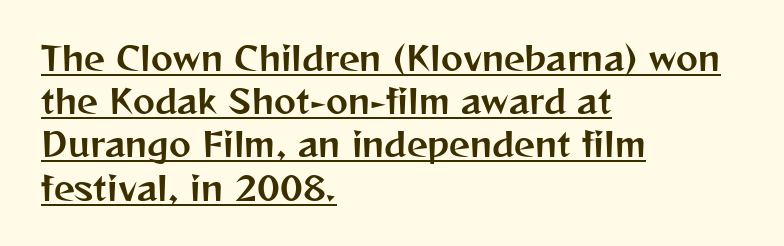
Q: Is the text italic (slanted)? A: No, it is upright.
Q: Is the typeface a serif or a sans-serif typeface? A: Sans-serif.
Q: Is the text underlined? A: Yes.
Q: How is the paragraph aligned? A: Left-aligned.
Q: Is the spacing between letters normal or unusually wide? A: Normal.
Q: Is the spacing between lines tight, normal or loose? A: Normal.
Q: Width (condensed, normal, or wide)? A: Normal.
Q: Stroke contrast? A: Medium.
Q: x-height? A: Medium.
Q: Monospaced? A: No.
